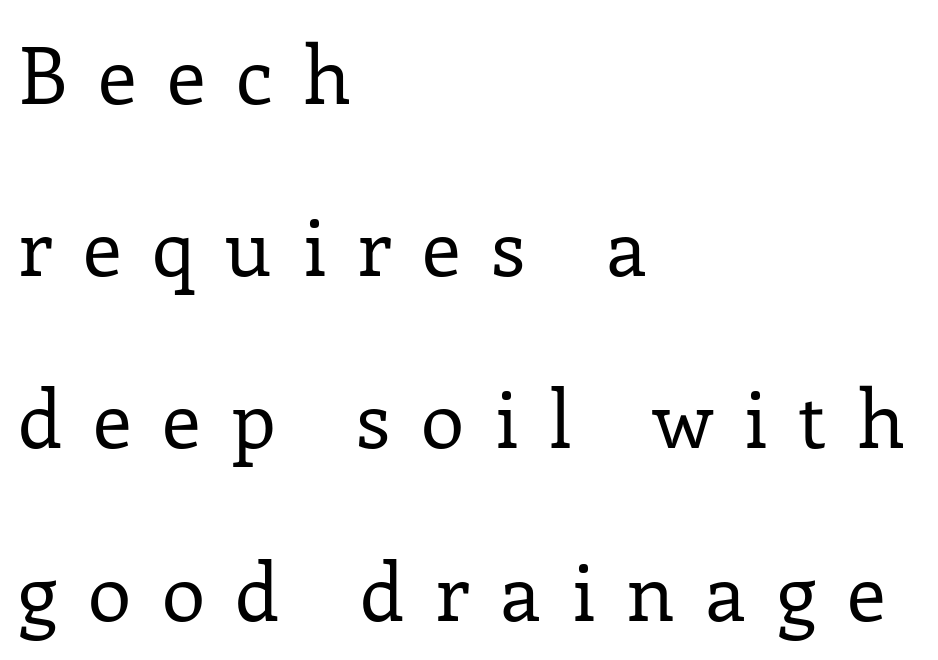
{"serif": "yes", "italic": "no", "bold": "no", "weight": "regular", "width": "normal", "stroke_contrast": "low", "x_height": "medium", "monospaced": "no", "underline": "no", "align": "left", "line_spacing": "loose", "line_spacing_ratio": 2.18, "letter_spacing": "wide", "letter_spacing_em": 0.39, "glyph_px": 79}
